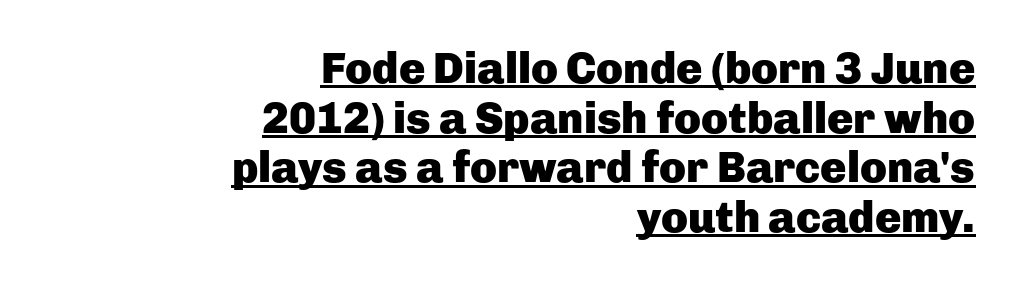
Q: Is the text bold? A: Yes.
Q: Is the text italic (slanted)? A: No, it is upright.
Q: Is the typeface a serif or a sans-serif typeface? A: Sans-serif.
Q: Is the text underlined? A: Yes.
Q: How is the paragraph aligned? A: Right-aligned.
Q: Is the spacing between letters normal or unusually wide? A: Normal.
Q: Is the spacing between lines tight, normal or loose? A: Tight.
Q: Width (condensed, normal, or wide)? A: Normal.
Q: Stroke contrast? A: Low.
Q: x-height? A: Medium.
Q: Monospaced? A: No.
